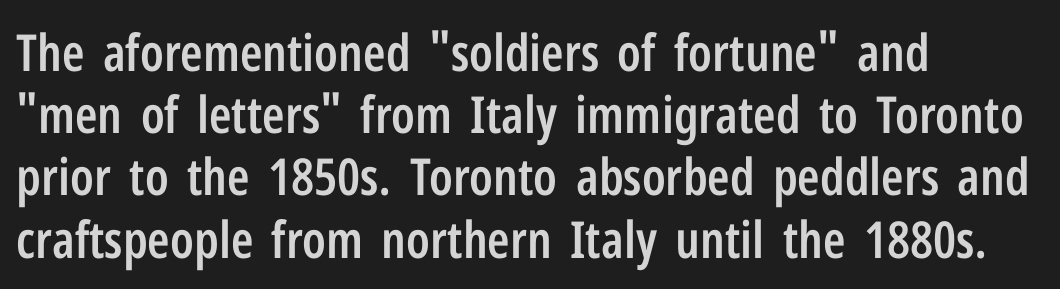
Q: Is the text bold? A: Semi-bold.
Q: Is the text italic (slanted)? A: No, it is upright.
Q: Is the typeface a serif or a sans-serif typeface? A: Sans-serif.
Q: Is the text underlined? A: No.
Q: How is the paragraph aligned? A: Left-aligned.
Q: Is the spacing between letters normal or unusually wide? A: Normal.
Q: Width (condensed, normal, or wide)? A: Condensed.
Q: Stroke contrast? A: Low.
Q: x-height? A: Medium.
Q: Monospaced? A: No.
